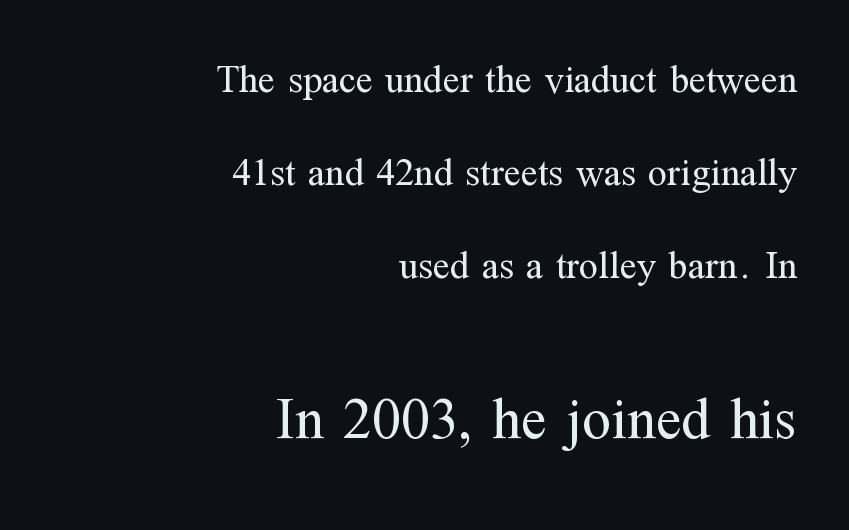
Q: Is the text bold? A: No.
Q: Is the text italic (slanted)? A: No, it is upright.
Q: Is the typeface a serif or a sans-serif typeface? A: Serif.
Q: Is the text underlined? A: No.
Q: How is the paragraph aligned? A: Right-aligned.
Q: Is the spacing between letters normal or unusually wide? A: Normal.
Q: Is the spacing between lines tight, normal or loose? A: Loose.
Q: Which block of text is set in a larger size, the first (top) or the second (bottom)? A: The second (bottom) one.
Q: Width (condensed, normal, or wide)? A: Normal.
Q: Stroke contrast? A: Medium.
Q: x-height? A: Medium.
Q: Monospaced? A: No.
